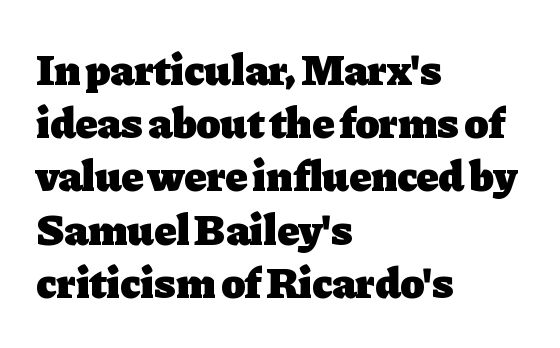
A typesetter would label this face a serif. This sample has the flowing, uneven cadence of proportional lettering. It's the straight-up-and-down kind of type. A dark, heavy texture on the line: the type is bold. A bare baseline throughout the passage.
